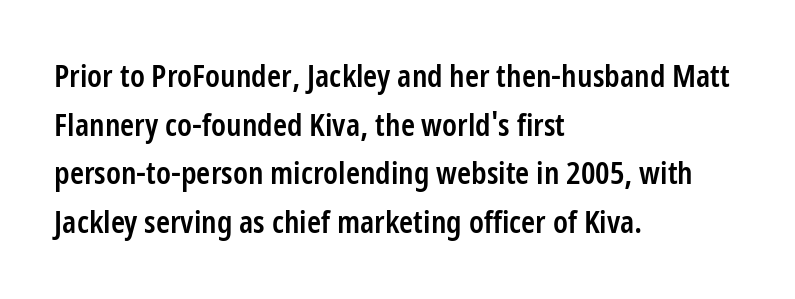
You could call the tracking neutral — neither tight nor loose. The string is rendered with underlining switched off. You can tell it's not italic because the verticals are truly vertical. Notice the strokes are somewhat thickened but not fully heavy: this is a semibold.
